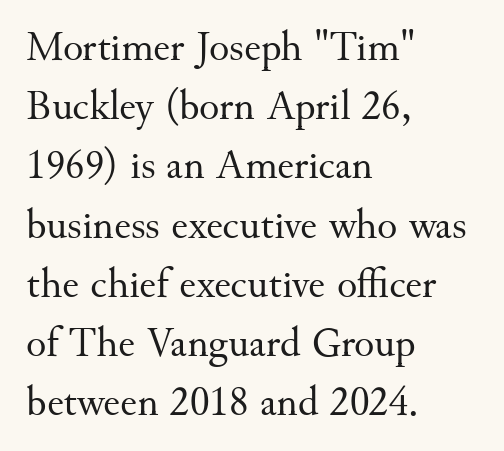
The passage shown is typed in a proportional face where columns would drift. Every row of glyphs begins at an identical x-position on the left. This is the regular roman posture of the typeface. The characters display serif detailing at their extremities.
